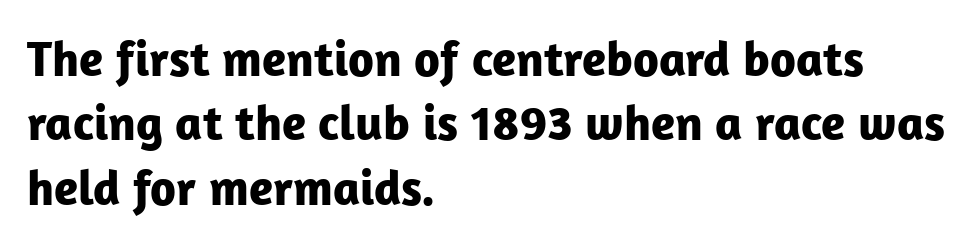
{"serif": "no", "italic": "no", "bold": "yes", "weight": "bold", "width": "normal", "stroke_contrast": "low", "x_height": "medium", "monospaced": "no", "underline": "no", "align": "left", "line_spacing": "normal", "line_spacing_ratio": 1.29, "letter_spacing": "normal", "letter_spacing_em": 0.0, "glyph_px": 50}
